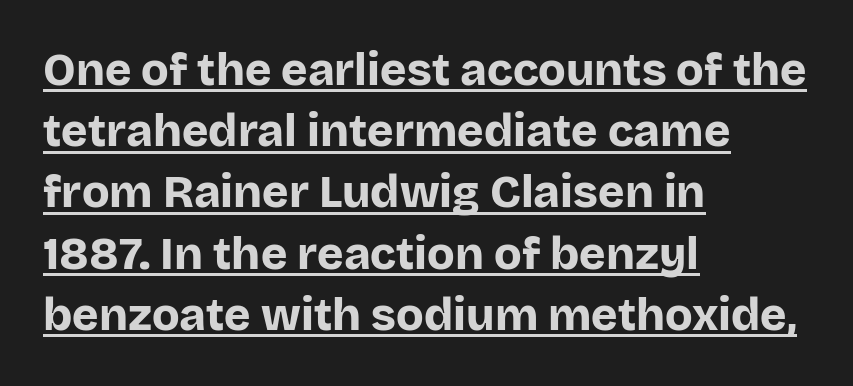
{"serif": "no", "italic": "no", "bold": "yes", "weight": "bold", "width": "normal", "stroke_contrast": "low", "x_height": "large", "monospaced": "no", "underline": "yes", "align": "left", "line_spacing": "normal", "line_spacing_ratio": 1.36, "letter_spacing": "normal", "letter_spacing_em": 0.0, "glyph_px": 45}
